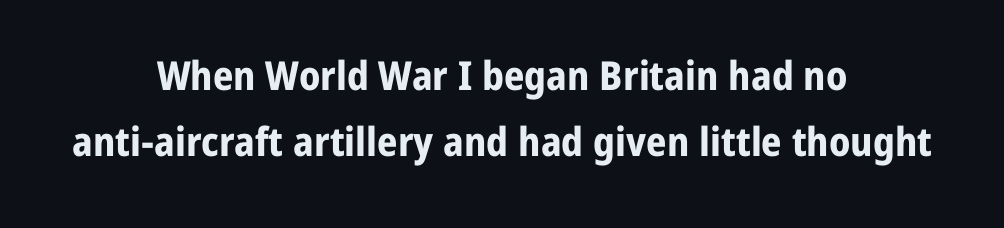
The lines sit at an ordinary, default distance from one another. Strokes here are thick enough to call this a true bold. Teacher's note: observe the equal gaps on both sides — that is centered alignment. Here the designer chose a conventional face with non-uniform glyph widths. Ascenders rise straight up at ninety degrees. Letterform terminals end flat and unadorned throughout the passage.
